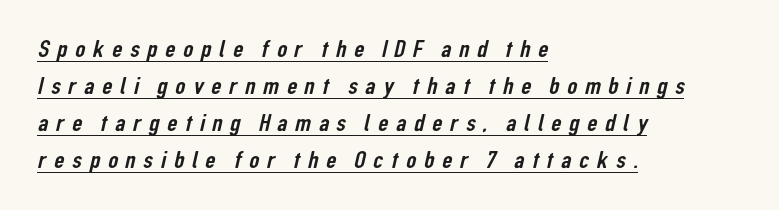
The image shows 25 px text type; set left-aligned, normal line spacing (1.48x), unusually wide letter spacing (+0.31 em), underlined.
